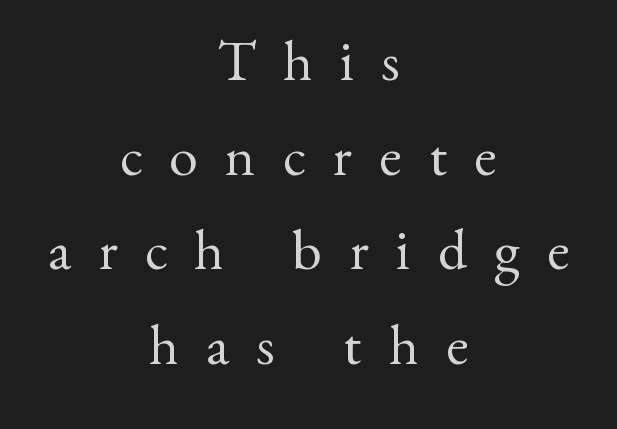
{"serif": "yes", "italic": "no", "bold": "no", "weight": "regular", "width": "normal", "stroke_contrast": "medium", "x_height": "small", "monospaced": "no", "underline": "no", "align": "center", "line_spacing": "normal", "line_spacing_ratio": 1.63, "letter_spacing": "wide", "letter_spacing_em": 0.47, "glyph_px": 58}
